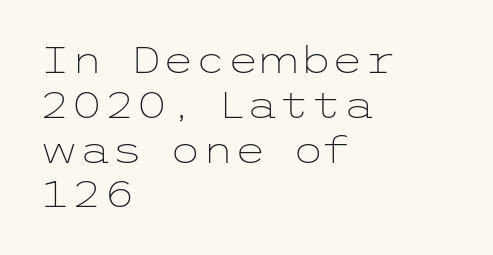
Q: Is the text bold? A: No.
Q: Is the text italic (slanted)? A: No, it is upright.
Q: Is the typeface a serif or a sans-serif typeface? A: Sans-serif.
Q: Is the text underlined? A: No.
Q: How is the paragraph aligned? A: Left-aligned.
Q: Is the spacing between letters normal or unusually wide? A: Normal.
Q: Width (condensed, normal, or wide)? A: Wide.
Q: Stroke contrast? A: Low.
Q: x-height? A: Medium.
